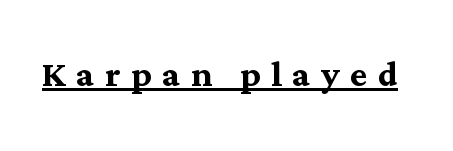
Tracking value appears strongly positive — letters spread wide. The passage shown is typeset with a serif family. Proportional: the letters do not fall into vertical columns. The letters stand upright; this is a roman face. In designer terms, the underline attribute is active on this setting. The sample has been set heavy, in full bold.
